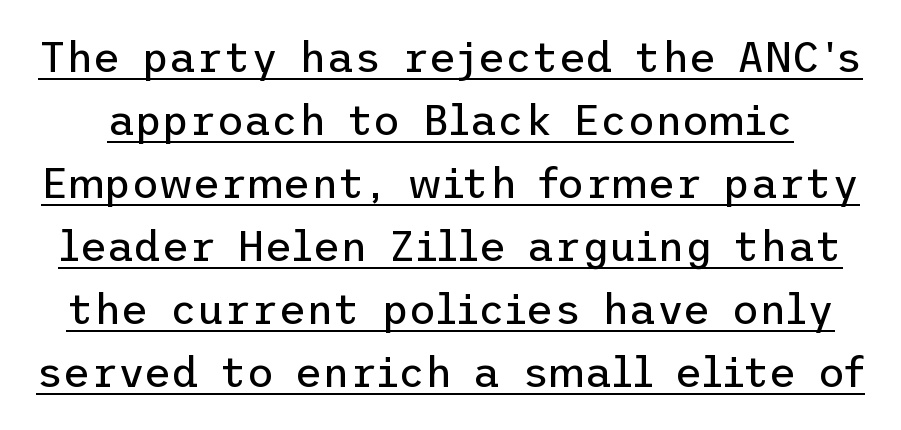
Q: Is the text bold? A: No.
Q: Is the text italic (slanted)? A: No, it is upright.
Q: Is the typeface a serif or a sans-serif typeface? A: Sans-serif.
Q: Is the text underlined? A: Yes.
Q: Is the spacing between letters normal or unusually wide? A: Normal.
Q: Is the spacing between lines tight, normal or loose? A: Normal.
Q: Width (condensed, normal, or wide)? A: Normal.
Q: Stroke contrast? A: Low.
Q: x-height? A: Medium.
